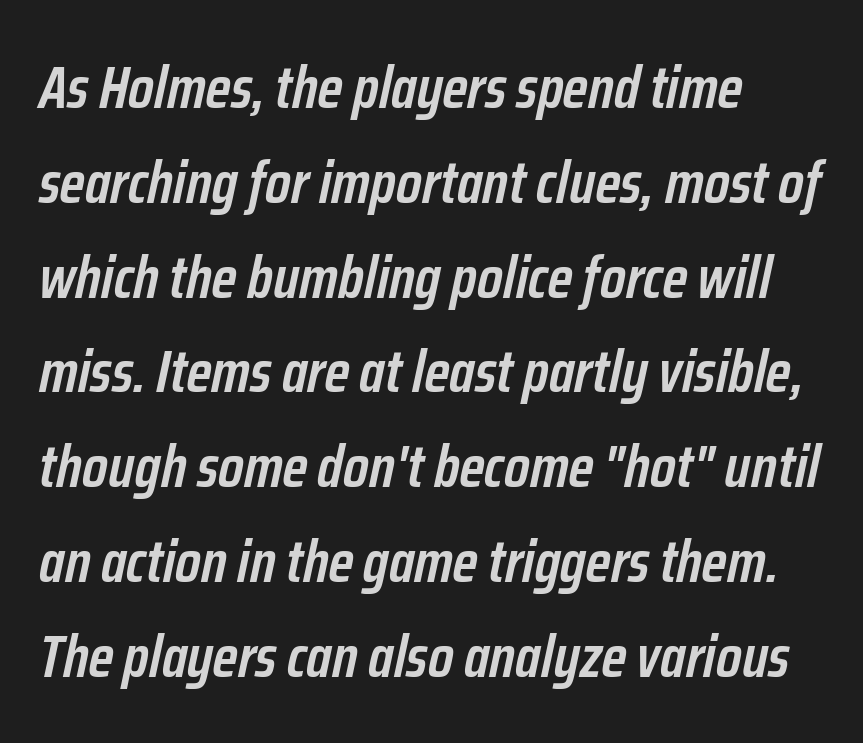
In CSS terms this would be text-align: left. Every letter is mildly thick-stroked: semibold rather than bold. Looks like regular typesetting: each glyph gets only the width it needs. Observe the lean: these are italic letterforms. Is the letter spacing exaggerated? No — it looks like the ordinary default. The space between consecutive lines is moderate.
